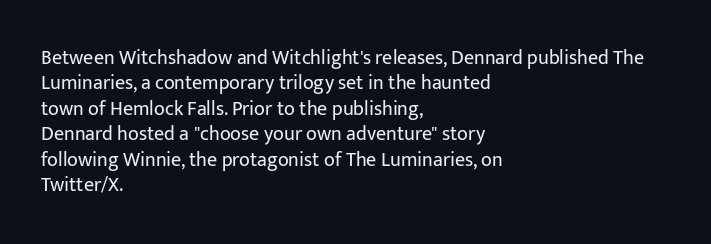
The rows are spaced the way most documents space them. Weight: in the light-to-regular range. Each word holds together tightly as a unit, with standard inter-letter gaps. Nobody drew a line under any word here.
